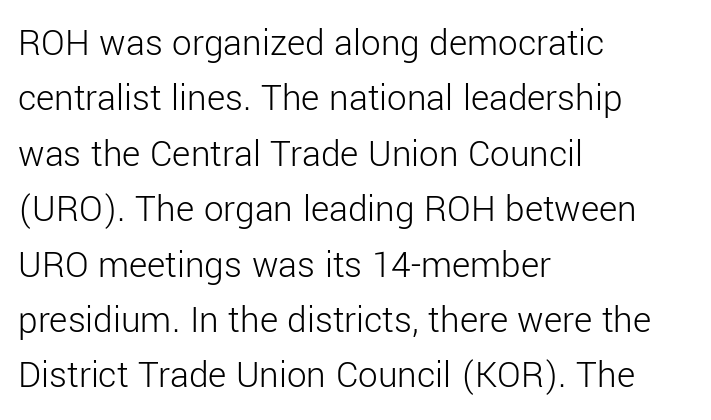
The image shows 39 px light sans-serif type, upright; set left-aligned, normal line spacing (1.42x), normal letter spacing, not underlined; low stroke contrast and a medium x-height.
